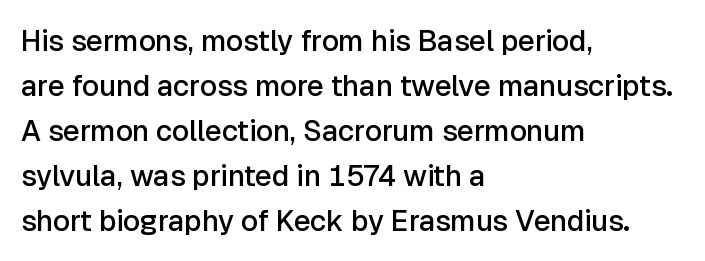
{"serif": "no", "italic": "no", "bold": "semi", "weight": "semibold", "width": "normal", "stroke_contrast": "low", "x_height": "medium", "monospaced": "no", "underline": "no", "align": "left", "line_spacing": "normal", "line_spacing_ratio": 1.55, "letter_spacing": "normal", "letter_spacing_em": 0.0, "glyph_px": 29}
